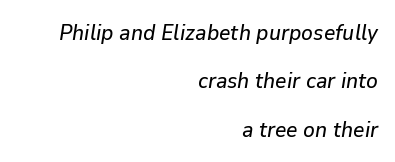
{"italic": "yes", "lean": "right", "slant_degrees": 9, "underline": "no", "align": "right", "line_spacing": "loose", "line_spacing_ratio": 2.2, "letter_spacing": "normal", "letter_spacing_em": 0.0, "glyph_px": 22}
